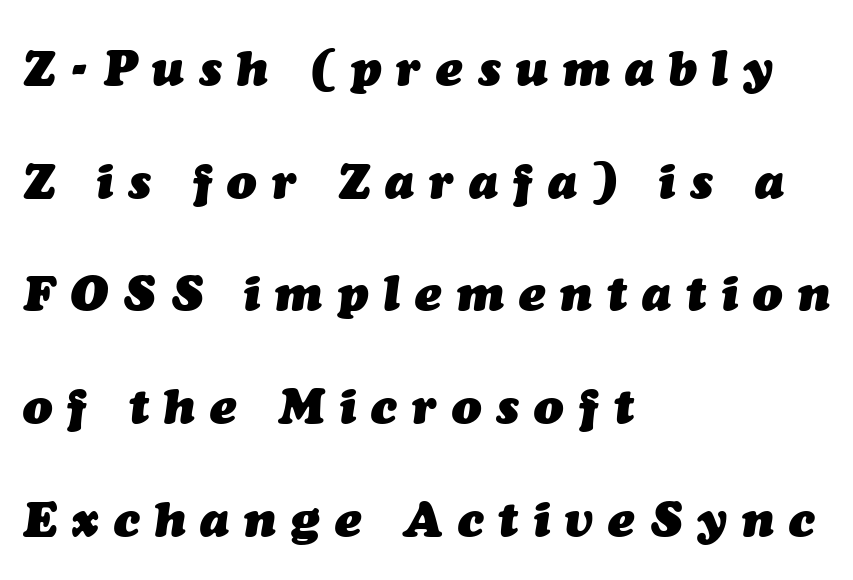
{"italic": "yes", "lean": "right", "slant_degrees": 7, "bold": "yes", "weight": "heavy", "width": "normal", "stroke_contrast": "medium", "x_height": "medium", "monospaced": "no", "underline": "no", "align": "left", "line_spacing": "loose", "line_spacing_ratio": 2.3, "letter_spacing": "wide", "letter_spacing_em": 0.31, "glyph_px": 49}
